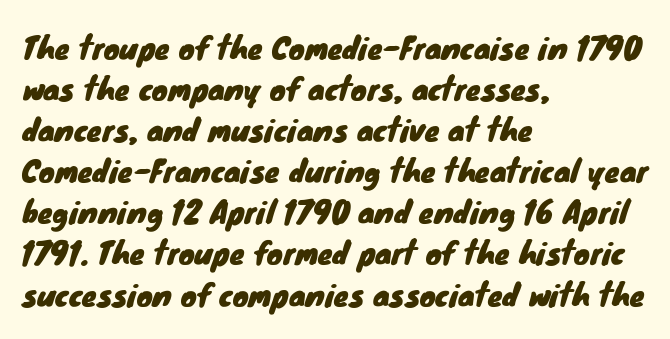
Think of a printed novel: that variable character pitch is what you see here. This sample keeps an unexceptional amount of space between lines. A classic flush-left, rag-right setting is used for this passage. No word sits above an underline. The tracking reads as untouched default to a designer's eye. Grotesque or geometric, the face here clearly has no serifs.
